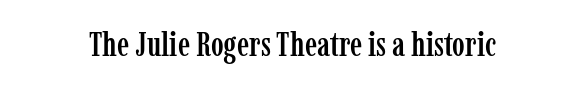
The image shows 34 px condensed serif type, upright; set normal letter spacing, not underlined; low stroke contrast and a medium x-height.
